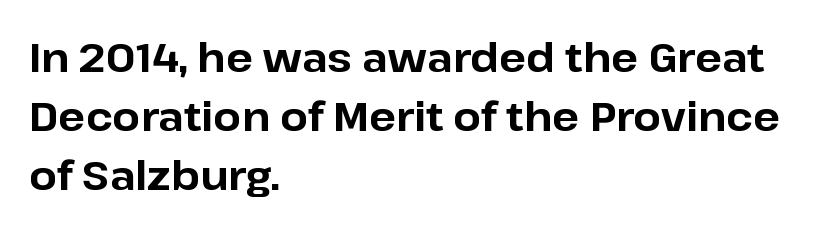
{"serif": "no", "italic": "no", "bold": "yes", "weight": "bold", "width": "normal", "stroke_contrast": "low", "x_height": "medium", "monospaced": "no", "underline": "no", "align": "left", "line_spacing": "normal", "line_spacing_ratio": 1.47, "letter_spacing": "normal", "letter_spacing_em": 0.0, "glyph_px": 40}
